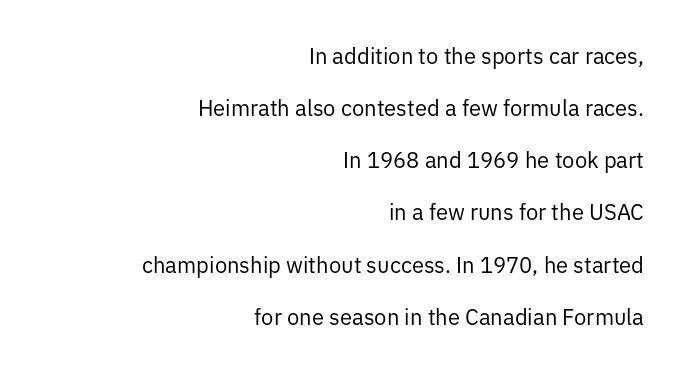
The image shows 22 px text type, upright; set right-aligned, loose line spacing (2.37x), normal letter spacing, not underlined.
